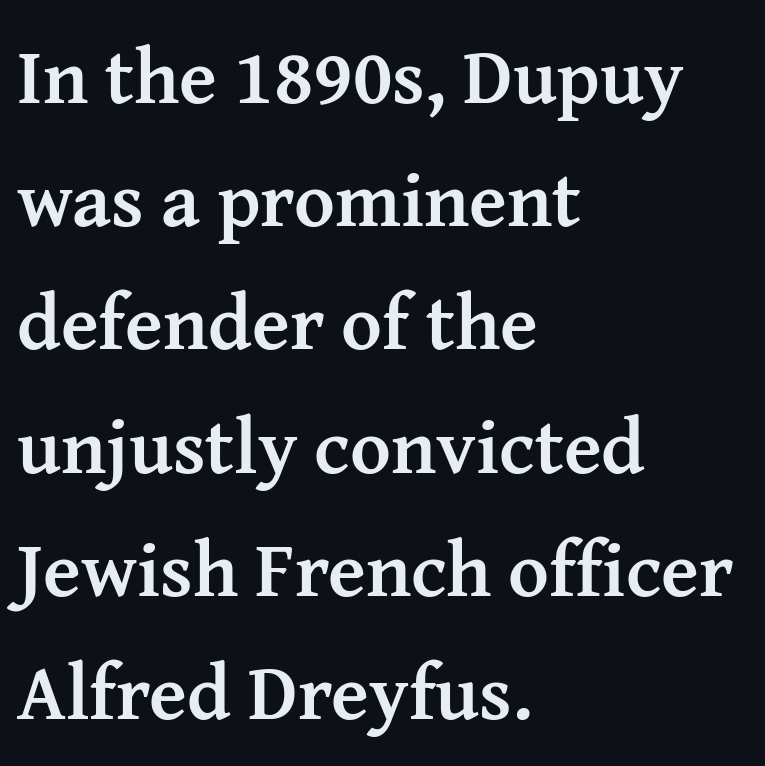
The image shows 78 px semibold serif type, upright; set left-aligned, normal line spacing (1.58x), normal letter spacing, not underlined; medium stroke contrast and a medium x-height.
